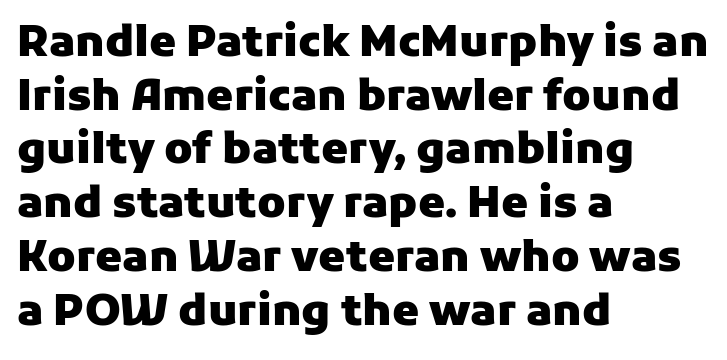
Q: Is the text bold? A: Yes.
Q: Is the text italic (slanted)? A: No, it is upright.
Q: Is the typeface a serif or a sans-serif typeface? A: Sans-serif.
Q: Is the text underlined? A: No.
Q: How is the paragraph aligned? A: Left-aligned.
Q: Is the spacing between letters normal or unusually wide? A: Normal.
Q: Is the spacing between lines tight, normal or loose? A: Normal.
Q: Width (condensed, normal, or wide)? A: Normal.
Q: Stroke contrast? A: Low.
Q: x-height? A: Medium.
Q: Monospaced? A: No.
